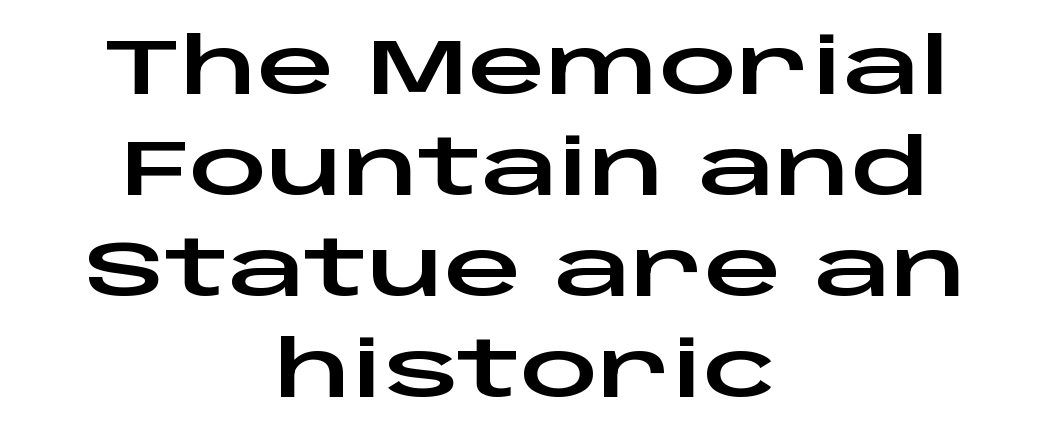
The image shows 77 px wide sans-serif type, upright; set centered, normal line spacing (1.31x), normal letter spacing, not underlined; low stroke contrast and a large x-height.
